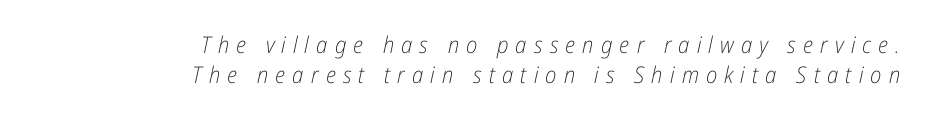
The image shows 23 px text type, italic (leaning right); set right-aligned, normal line spacing (1.29x), unusually wide letter spacing (+0.31 em), not underlined.
